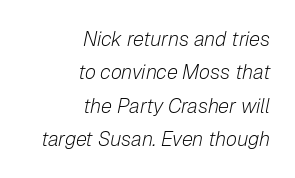
{"italic": "yes", "lean": "right", "slant_degrees": 12, "bold": "no", "underline": "no", "align": "right", "line_spacing": "normal", "line_spacing_ratio": 1.67, "letter_spacing": "normal", "letter_spacing_em": 0.0, "glyph_px": 20}
